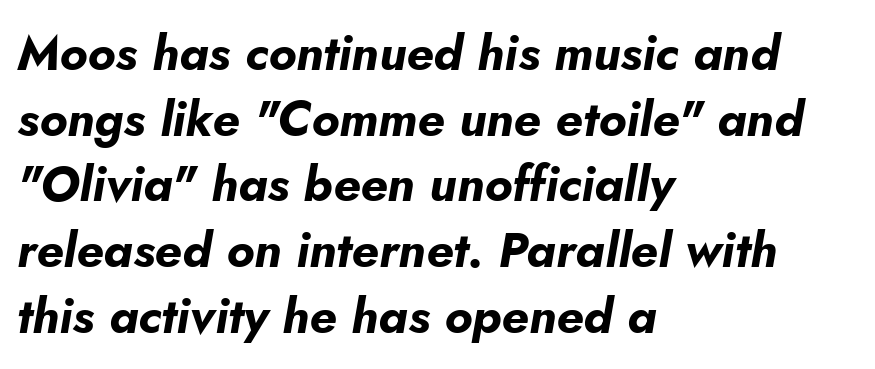
{"italic": "yes", "lean": "right", "slant_degrees": 5, "bold": "yes", "weight": "bold", "width": "normal", "stroke_contrast": "low", "x_height": "small", "monospaced": "no", "underline": "no", "align": "left", "line_spacing": "normal", "line_spacing_ratio": 1.34, "letter_spacing": "normal", "letter_spacing_em": 0.0, "glyph_px": 49}
